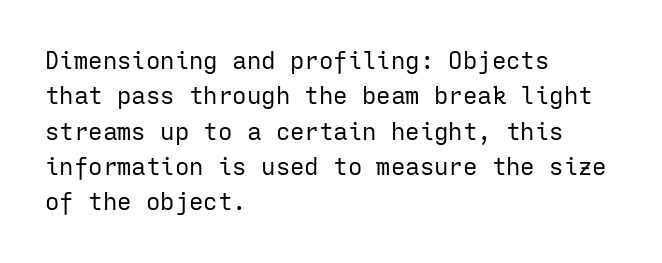
{"italic": "no", "bold": "no", "underline": "no", "align": "left", "line_spacing": "normal", "line_spacing_ratio": 1.47, "letter_spacing": "normal", "letter_spacing_em": 0.0, "glyph_px": 24}
